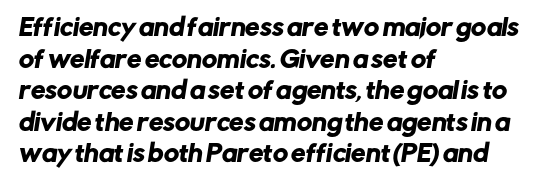
Q: Is the text underlined? A: No.
Q: How is the paragraph aligned? A: Left-aligned.
Q: Is the spacing between letters normal or unusually wide? A: Normal.
Q: Is the spacing between lines tight, normal or loose? A: Normal.
